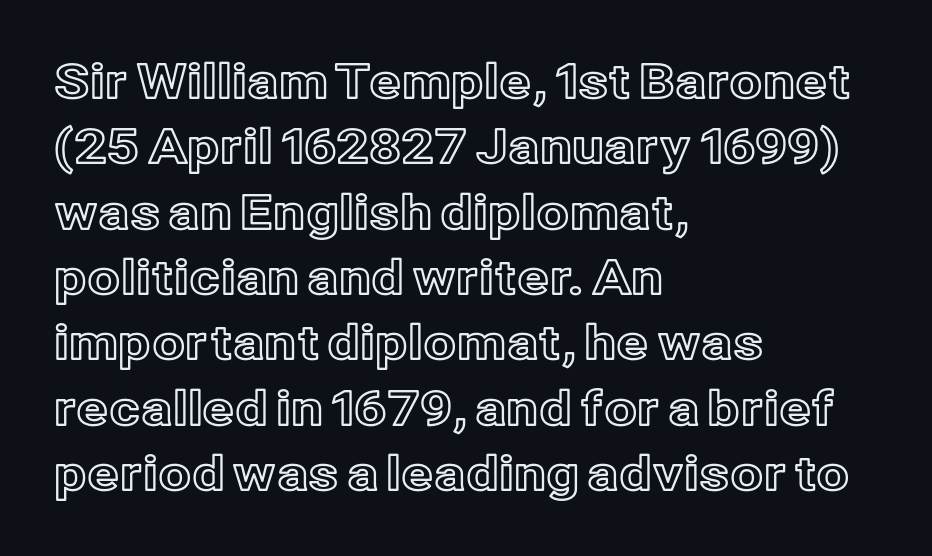
Q: Is the text italic (slanted)? A: No, it is upright.
Q: Is the text underlined? A: No.
Q: How is the paragraph aligned? A: Left-aligned.
Q: Is the spacing between letters normal or unusually wide? A: Normal.
Q: Is the spacing between lines tight, normal or loose? A: Normal.
Q: Width (condensed, normal, or wide)? A: Normal.
Q: x-height? A: Medium.
Q: Monospaced? A: No.
